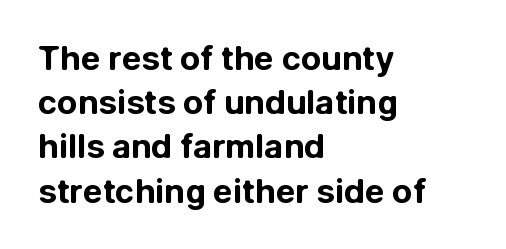
A dark, heavy texture on the line: the type is bold. Do the characters align in a grid? No, the font is proportional. Characters follow at the spacing the type designer built in. The type sits square on the baseline with zero lean. Clear beneath every line of the passage. The rendering anchors every line to the left-hand side.
